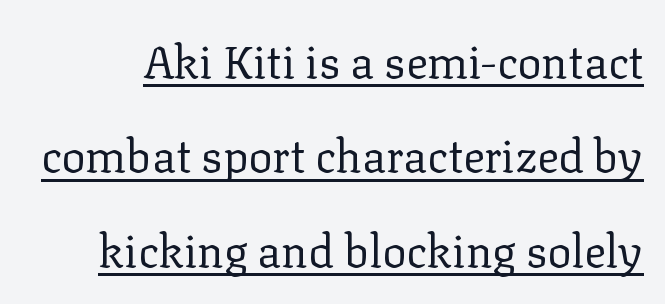
Q: Is the text bold? A: No.
Q: Is the text italic (slanted)? A: No, it is upright.
Q: Is the typeface a serif or a sans-serif typeface? A: Serif.
Q: Is the text underlined? A: Yes.
Q: Is the spacing between letters normal or unusually wide? A: Normal.
Q: Is the spacing between lines tight, normal or loose? A: Loose.
Q: Width (condensed, normal, or wide)? A: Normal.
Q: Stroke contrast? A: Low.
Q: x-height? A: Medium.
Q: Monospaced? A: No.
